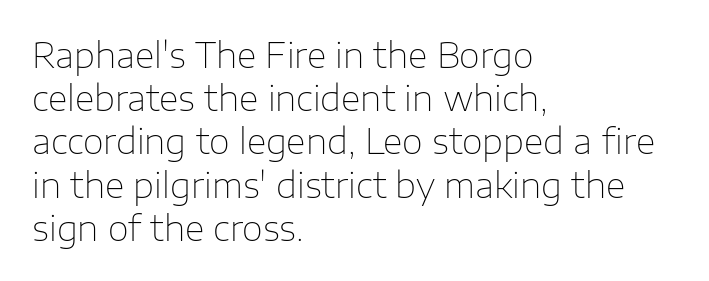
The image shows 34 px thin sans-serif type, upright; set left-aligned, normal line spacing (1.27x), normal letter spacing, not underlined; low stroke contrast and a medium x-height.
